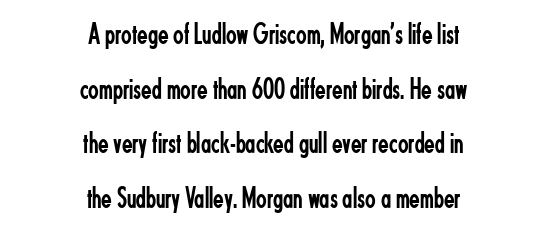
A typesetter would call this proportional, since set widths differ per character. Honestly, there is no underline to notice here at all. Nope, not italic — everything's standing straight. The characters are drawn with everyday or finer stroke widths. Line starts and ends both wander, symmetrically.
